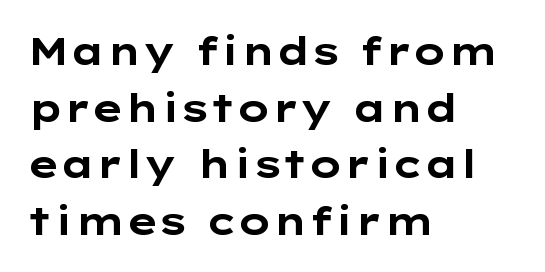
The image shows 38 px bold, wide sans-serif type, upright; set left-aligned, normal line spacing (1.49x), normal letter spacing, not underlined; low stroke contrast and a medium x-height.
